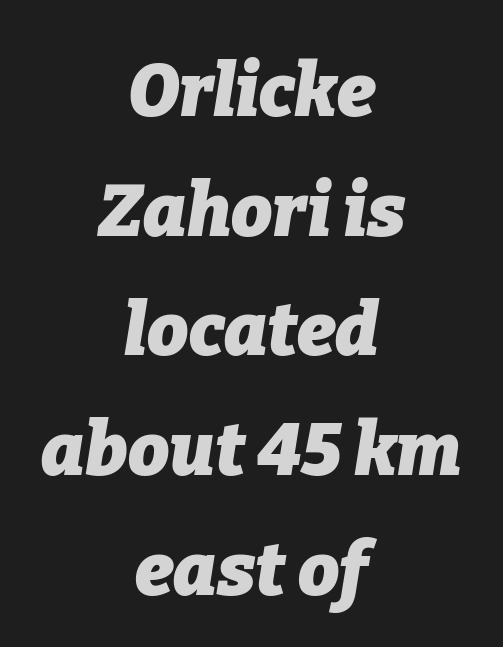
Typeset on center — no edge is straight. This sample has the flowing, uneven cadence of proportional lettering. The font's italic variant was chosen for this text. The line texture is even and compact thanks to regular tracking. Just letters on the line, the space beneath them empty.
